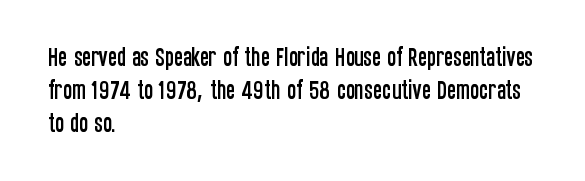
{"italic": "no", "underline": "no", "align": "left", "line_spacing": "normal", "line_spacing_ratio": 1.58, "letter_spacing": "normal", "letter_spacing_em": 0.0, "glyph_px": 21}
